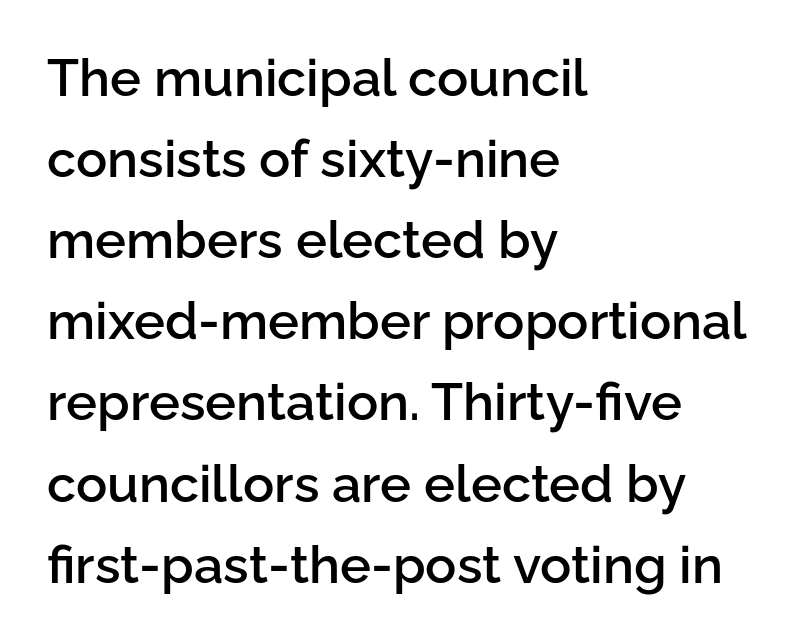
Q: Is the text bold? A: Semi-bold.
Q: Is the text italic (slanted)? A: No, it is upright.
Q: Is the typeface a serif or a sans-serif typeface? A: Sans-serif.
Q: Is the text underlined? A: No.
Q: How is the paragraph aligned? A: Left-aligned.
Q: Is the spacing between letters normal or unusually wide? A: Normal.
Q: Is the spacing between lines tight, normal or loose? A: Normal.
Q: Width (condensed, normal, or wide)? A: Normal.
Q: Stroke contrast? A: Low.
Q: x-height? A: Medium.
Q: Monospaced? A: No.
